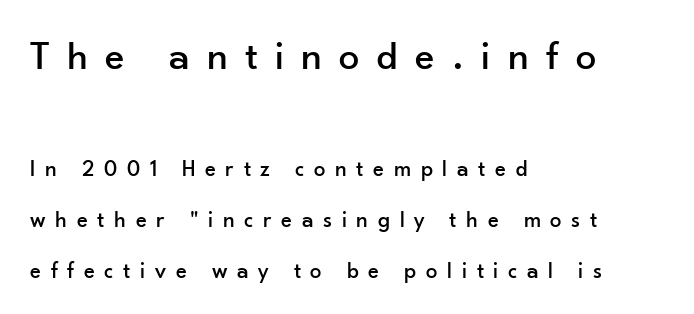
The image shows 41 px sans-serif type, upright; set left-aligned, loose line spacing (2.22x), unusually wide letter spacing (+0.42 em), not underlined; the first (top) block is 1.78x larger; low stroke contrast and a small x-height.
